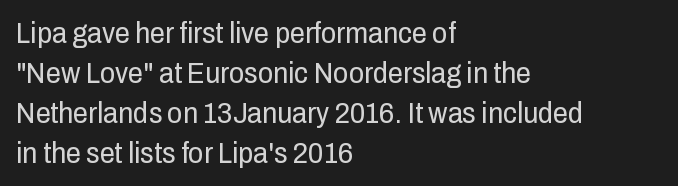
{"serif": "no", "italic": "no", "bold": "no", "weight": "regular", "width": "condensed", "stroke_contrast": "low", "x_height": "medium", "monospaced": "no", "underline": "no", "align": "left", "line_spacing": "normal", "line_spacing_ratio": 1.33, "letter_spacing": "normal", "letter_spacing_em": 0.0, "glyph_px": 30}
